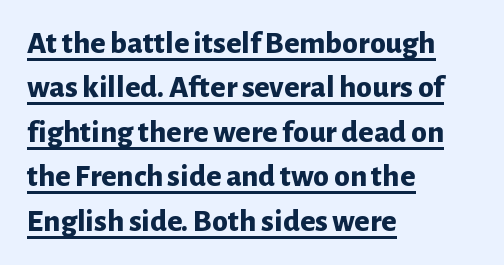
Every stem runs plumb, perpendicular to the baseline. Every word sits above its own underline. Honestly, the row spacing looks completely unremarkable. Font category for this specimen: sans-serif.
